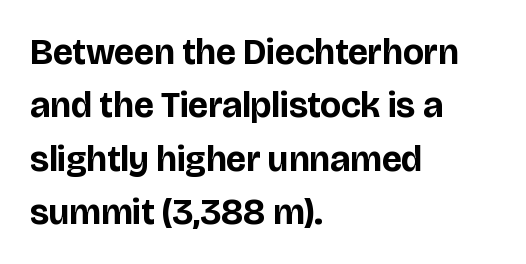
Notice how thick the strokes are: this is what a full bold looks like. Students, note that the glyphs here touch the page at normal intervals. The zone under the glyphs is completely vacant. Italic? Not at all — the glyphs are vertical.
